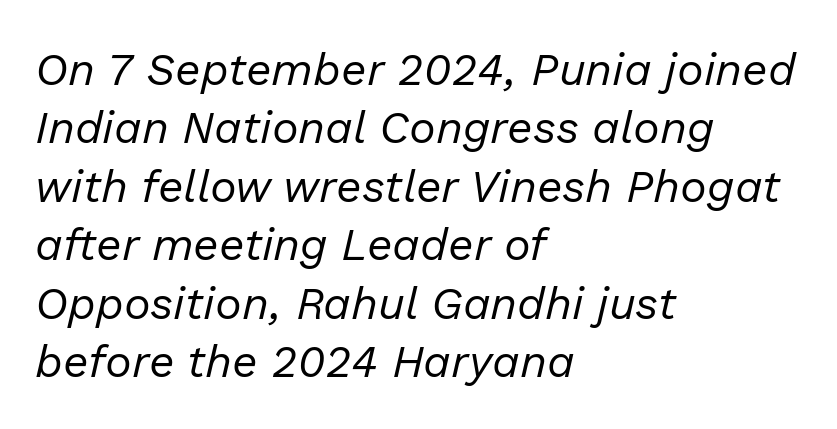
Q: Is the text bold? A: No.
Q: Is the text italic (slanted)? A: Yes, it leans right by about 13 degrees.
Q: Is the text underlined? A: No.
Q: How is the paragraph aligned? A: Left-aligned.
Q: Is the spacing between letters normal or unusually wide? A: Normal.
Q: Is the spacing between lines tight, normal or loose? A: Normal.
Q: Width (condensed, normal, or wide)? A: Normal.
Q: Stroke contrast? A: Low.
Q: x-height? A: Medium.
Q: Monospaced? A: No.
